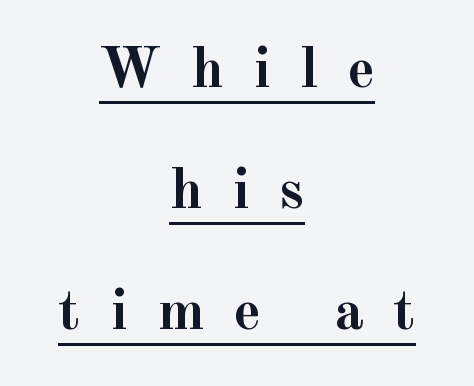
{"serif": "yes", "italic": "no", "bold": "yes", "weight": "semibold", "width": "normal", "x_height": "small", "monospaced": "no", "underline": "yes", "align": "center", "line_spacing": "loose", "line_spacing_ratio": 2.09, "letter_spacing": "wide", "letter_spacing_em": 0.5, "glyph_px": 58}
